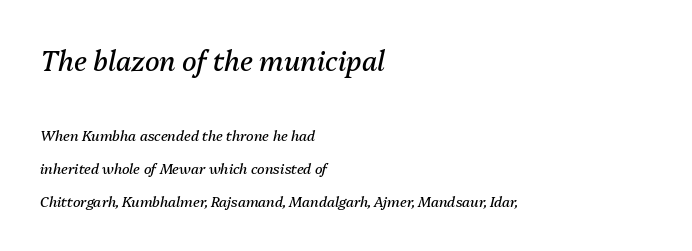
{"italic": "yes", "lean": "right", "slant_degrees": 13, "bold": "no", "underline": "no", "align": "left", "line_spacing": "loose", "line_spacing_ratio": 2.35, "letter_spacing": "normal", "letter_spacing_em": 0.0, "larger_block": "first", "size_ratio": 1.93, "glyph_px": 27}
